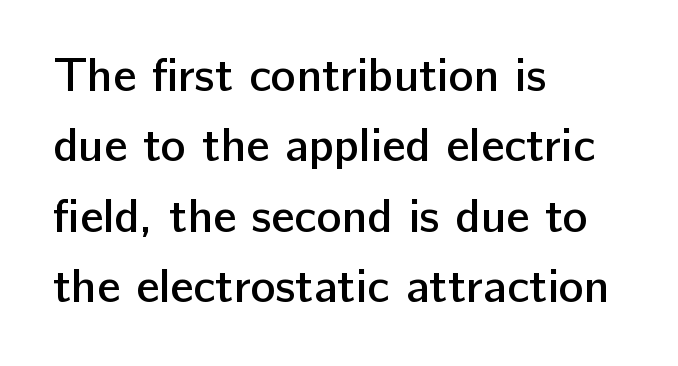
Q: Is the text bold? A: Semi-bold.
Q: Is the text italic (slanted)? A: No, it is upright.
Q: Is the typeface a serif or a sans-serif typeface? A: Sans-serif.
Q: Is the text underlined? A: No.
Q: How is the paragraph aligned? A: Left-aligned.
Q: Is the spacing between letters normal or unusually wide? A: Normal.
Q: Is the spacing between lines tight, normal or loose? A: Normal.
Q: Width (condensed, normal, or wide)? A: Normal.
Q: Stroke contrast? A: Low.
Q: x-height? A: Medium.
Q: Monospaced? A: No.
